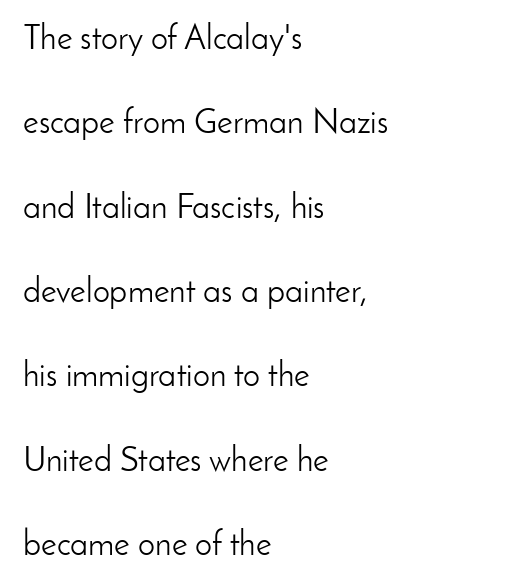
The image shows 34 px light sans-serif type, upright; set left-aligned, loose line spacing (2.48x), normal letter spacing, not underlined; low stroke contrast and a small x-height.
